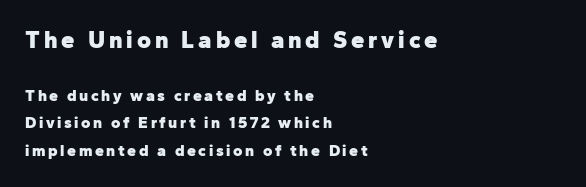
{"italic": "no", "bold": "yes", "underline": "no", "align": "left", "line_spacing_ratio": 1.73, "larger_block": "first", "size_ratio": 1.5, "glyph_px": 24}
